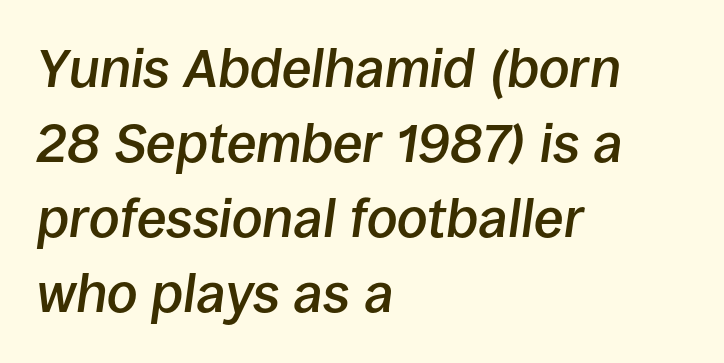
Q: Is the text bold? A: Semi-bold.
Q: Is the text italic (slanted)? A: Yes, it leans right by about 8 degrees.
Q: Is the text underlined? A: No.
Q: How is the paragraph aligned? A: Left-aligned.
Q: Is the spacing between letters normal or unusually wide? A: Normal.
Q: Is the spacing between lines tight, normal or loose? A: Normal.
Q: Width (condensed, normal, or wide)? A: Normal.
Q: Stroke contrast? A: Low.
Q: x-height? A: Large.
Q: Monospaced? A: No.
